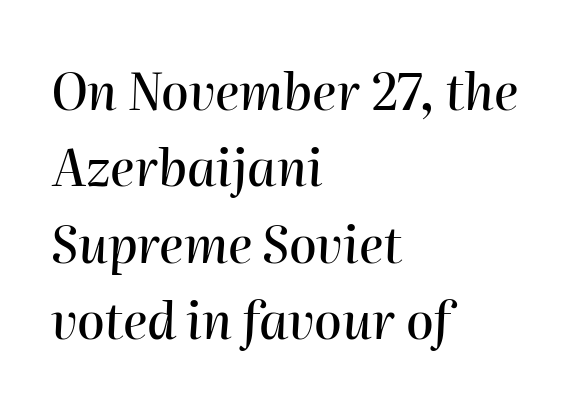
Nobody drew a line under any word here. The glyphs look as if they've been sheared to an angle. The letterforms sit shoulder to shoulder at normal distance. In terms of leading, this rendering sits right in the middle. Think of a printed novel: that variable character pitch is what you see here. The lines are quadded left.
